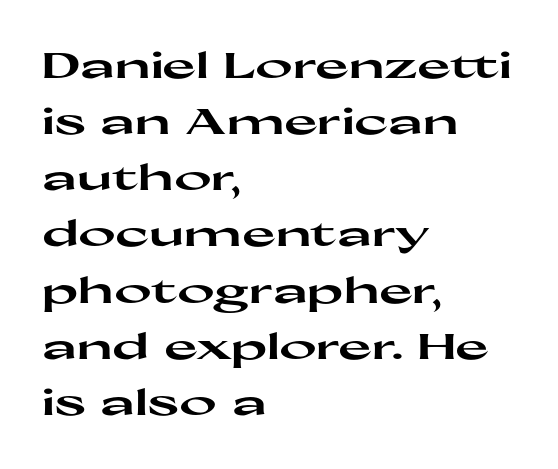
Line beginnings align vertically; line endings do not. These lines were composed using upright roman letters. Rows of type keep a routine distance in the vertical direction. Character widths vary here, with narrow letters taking less room than wide ones.
